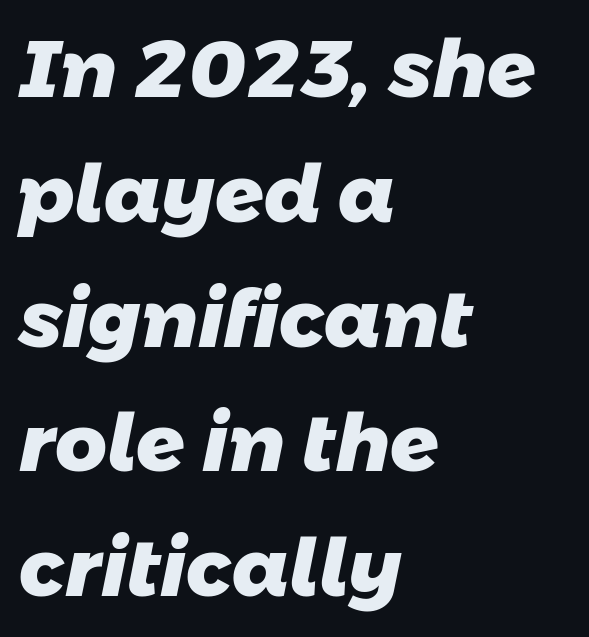
The image shows 80 px heavy sans-serif type; set left-aligned, normal line spacing (1.56x), normal letter spacing, not underlined; low stroke contrast and a medium x-height.
